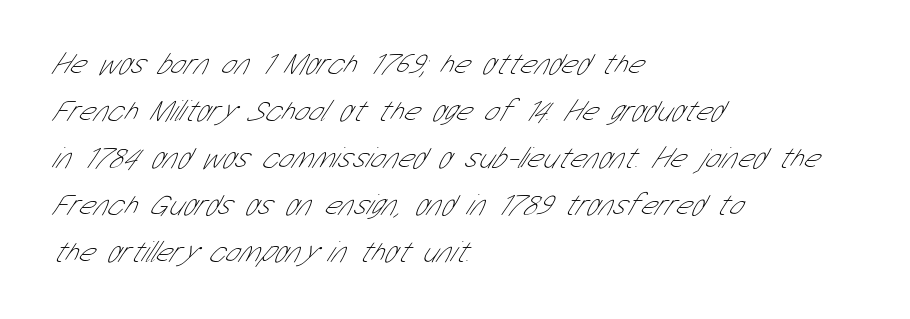
Inter-character spacing is left at the font's built-in metrics. Just letters on the line, the space beneath them empty. Line starts are locked; line ends wander. Is the stroke heavy? The answer is a plain regular-or-lighter.
